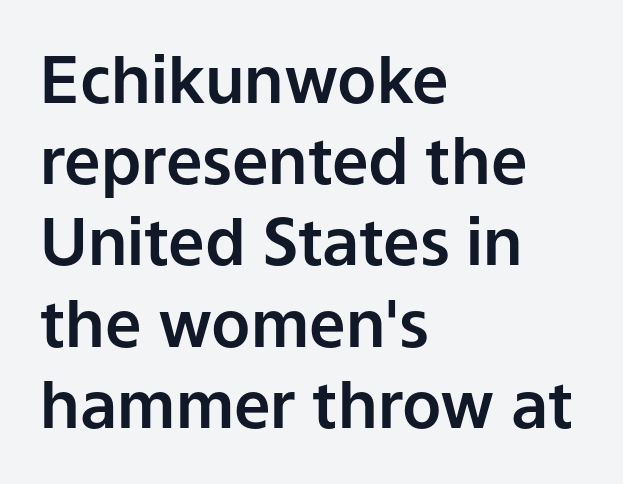
{"serif": "no", "italic": "no", "width": "normal", "stroke_contrast": "low", "x_height": "medium", "monospaced": "no", "underline": "no", "align": "left", "line_spacing": "normal", "line_spacing_ratio": 1.25, "letter_spacing": "normal", "letter_spacing_em": 0.0, "glyph_px": 65}
